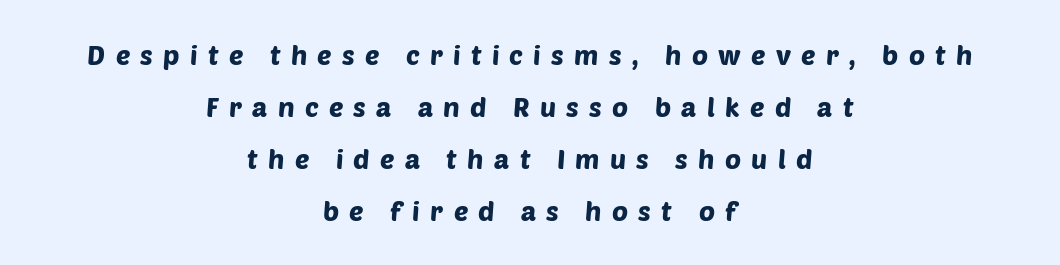
These lines stack symmetrically, like a column narrowing and widening about its center. Clear beneath every line of the passage. In terms of letterspacing, this is a distinctly airy, spread setting. Widely set lines give the paragraph a tall, airy silhouette.
